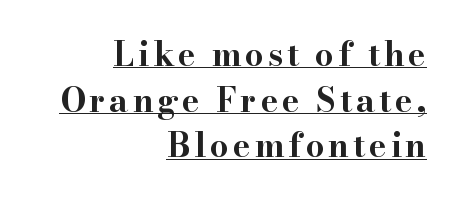
The image shows 33 px bold, wide serif type, upright; set right-aligned, normal line spacing (1.38x), underlined; high stroke contrast and a small x-height.
